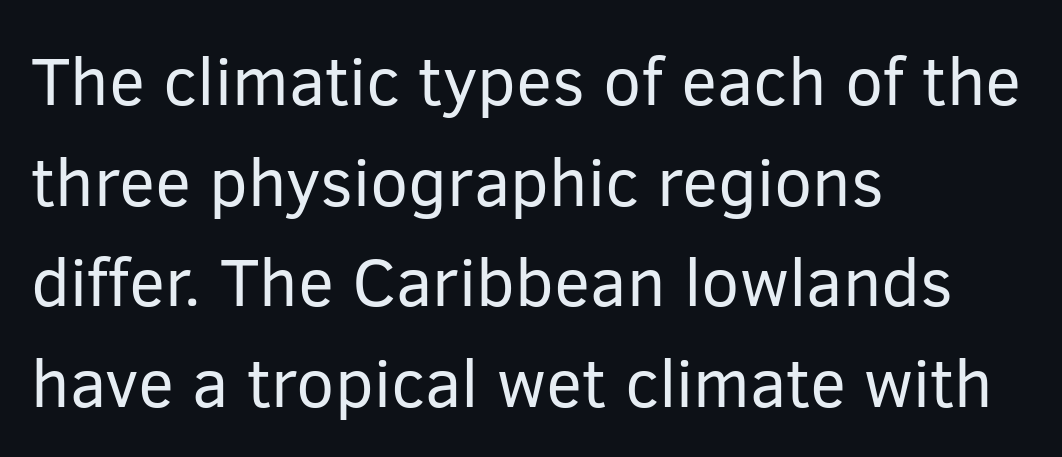
Spacing verdict: proportional, widths tailored to each character. The line-height multiplier appears to be the usual default. Every character sits straight up, as roman type does. Stems here are at most as thick as an everyday book face.
